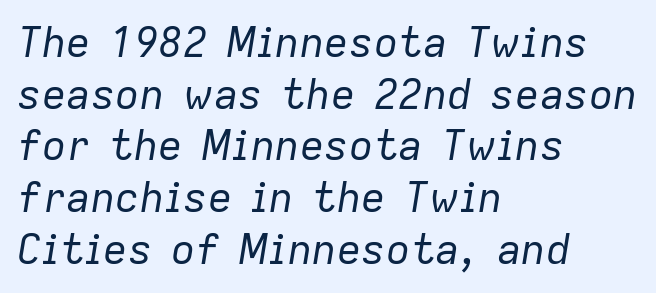
Q: Is the text bold? A: No.
Q: Is the text italic (slanted)? A: Yes, it leans right by about 9 degrees.
Q: Is the text underlined? A: No.
Q: How is the paragraph aligned? A: Left-aligned.
Q: Is the spacing between letters normal or unusually wide? A: Normal.
Q: Is the spacing between lines tight, normal or loose? A: Normal.
Q: Width (condensed, normal, or wide)? A: Normal.
Q: Stroke contrast? A: Low.
Q: x-height? A: Medium.
Q: Monospaced? A: No.
